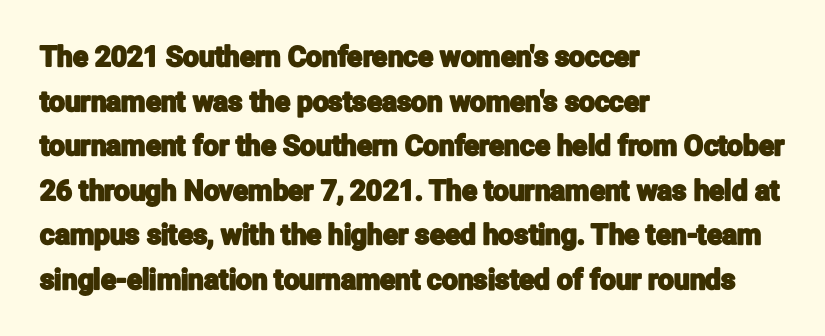
The image shows 28 px condensed sans-serif type, upright; set left-aligned, normal line spacing (1.59x), normal letter spacing, not underlined; low stroke contrast and a medium x-height.
